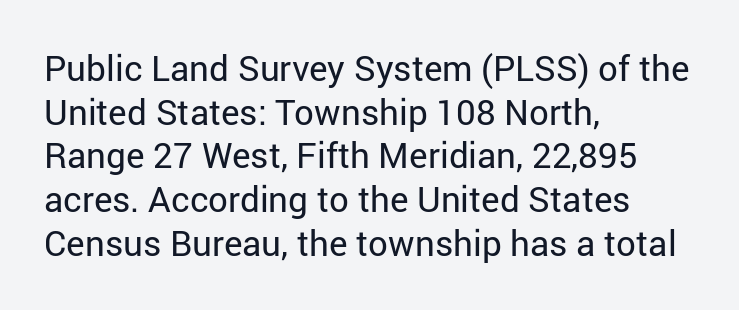
The image shows 35 px regular-weight sans-serif type, upright; set left-aligned, normal line spacing (1.25x), normal letter spacing, not underlined; low stroke contrast and a medium x-height.
